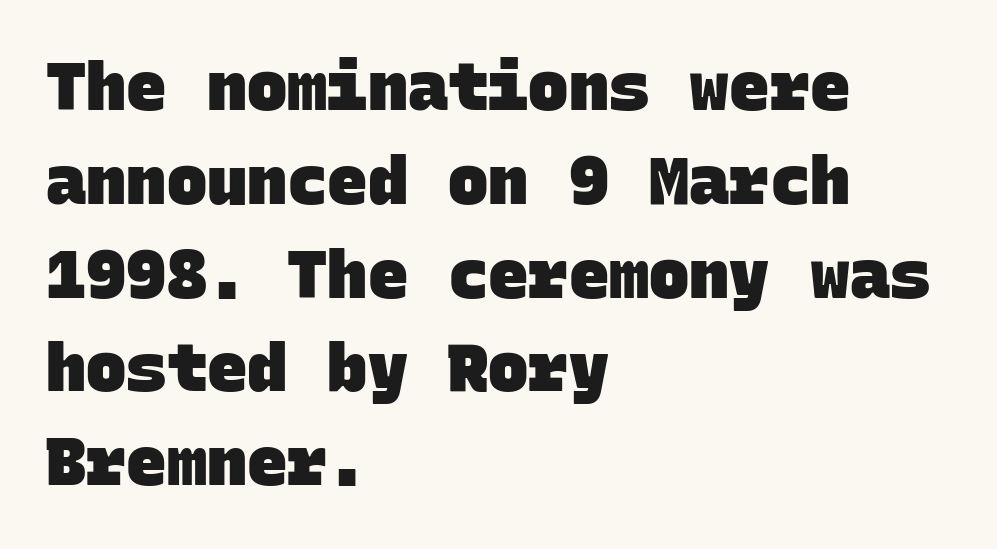
{"serif": "no", "bold": "yes", "weight": "heavy", "width": "normal", "stroke_contrast": "low", "x_height": "large", "monospaced": "yes", "underline": "no", "align": "left", "line_spacing": "normal", "line_spacing_ratio": 1.4, "letter_spacing": "normal", "letter_spacing_em": 0.0, "glyph_px": 67}
